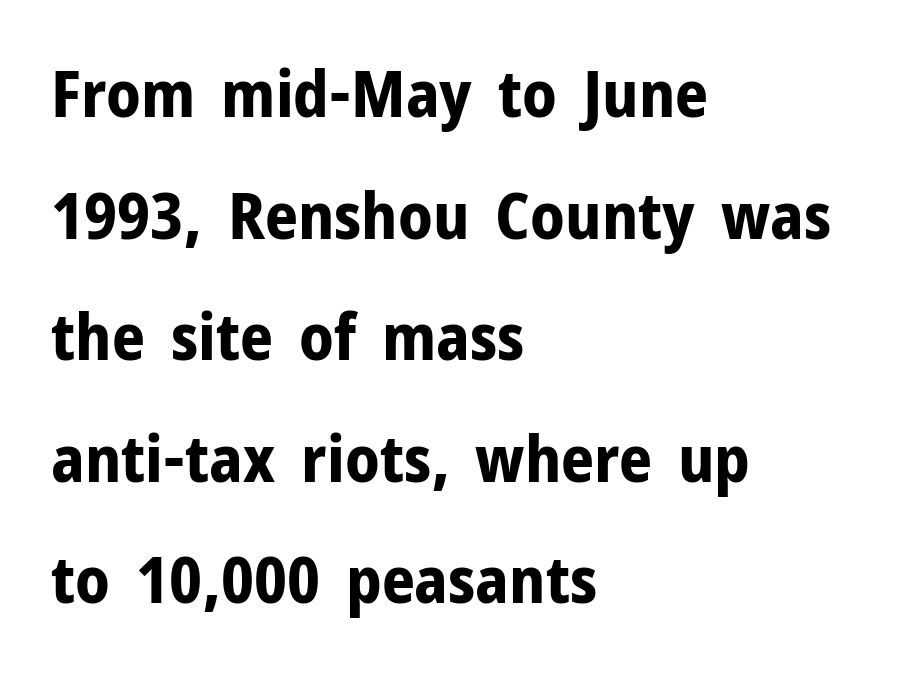
Q: Is the text bold? A: Yes.
Q: Is the text italic (slanted)? A: No, it is upright.
Q: Is the typeface a serif or a sans-serif typeface? A: Sans-serif.
Q: Is the text underlined? A: No.
Q: How is the paragraph aligned? A: Left-aligned.
Q: Is the spacing between letters normal or unusually wide? A: Normal.
Q: Width (condensed, normal, or wide)? A: Normal.
Q: Stroke contrast? A: Low.
Q: x-height? A: Medium.
Q: Monospaced? A: No.
